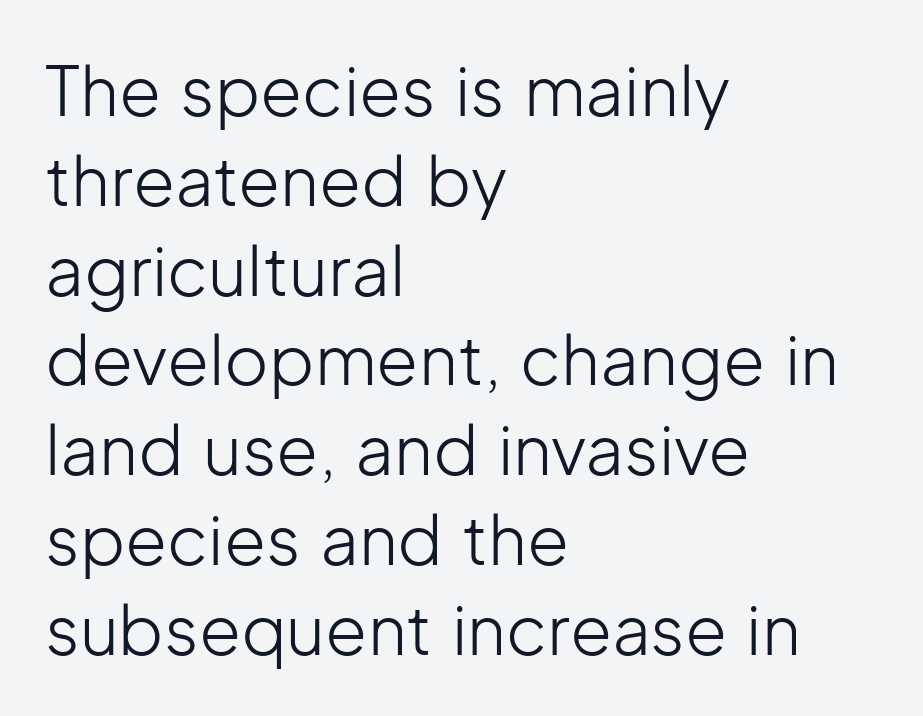
The image shows 68 px light sans-serif type, upright; set left-aligned, normal line spacing (1.32x), normal letter spacing, not underlined; low stroke contrast and a medium x-height.
